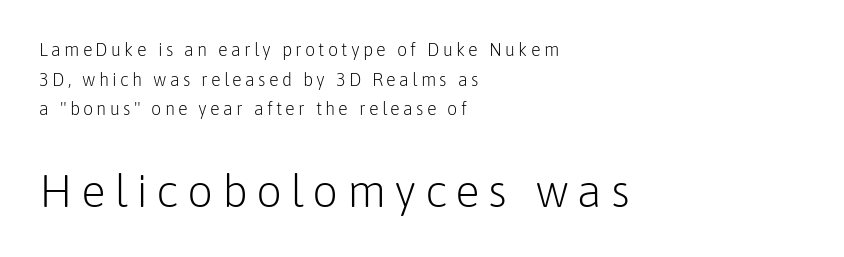
Q: Is the text bold? A: No.
Q: Is the text italic (slanted)? A: No, it is upright.
Q: Is the typeface a serif or a sans-serif typeface? A: Sans-serif.
Q: Is the text underlined? A: No.
Q: How is the paragraph aligned? A: Left-aligned.
Q: Is the spacing between lines tight, normal or loose? A: Normal.
Q: Which block of text is set in a larger size, the first (top) or the second (bottom)? A: The second (bottom) one.
Q: Width (condensed, normal, or wide)? A: Normal.
Q: Stroke contrast? A: Low.
Q: x-height? A: Medium.
Q: Monospaced? A: No.
